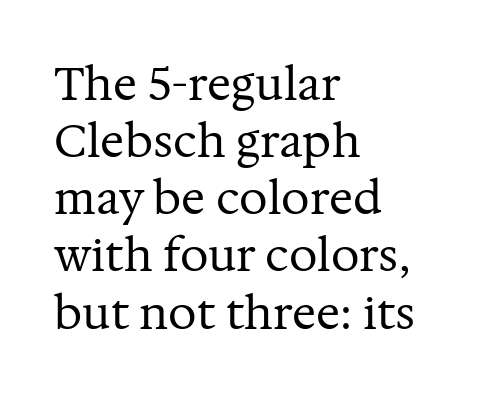
Check under the words: just untouched page. This block has exactly the height ordinary leading produces. Heaviness? Minimal to ordinary, like unemphasized prose. The lettering holds an erect, upright posture throughout. The text block is weighted toward the left margin, trailing off unevenly rightward. This is serif lettering, the kind often seen in printed books.
